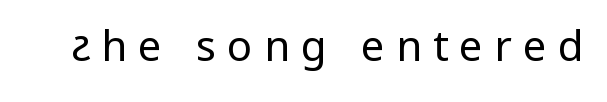
{"serif": "no", "italic": "no", "bold": "no", "weight": "regular", "width": "condensed", "stroke_contrast": "low", "underline": "no", "letter_spacing": "wide", "letter_spacing_em": 0.27, "glyph_px": 42}
